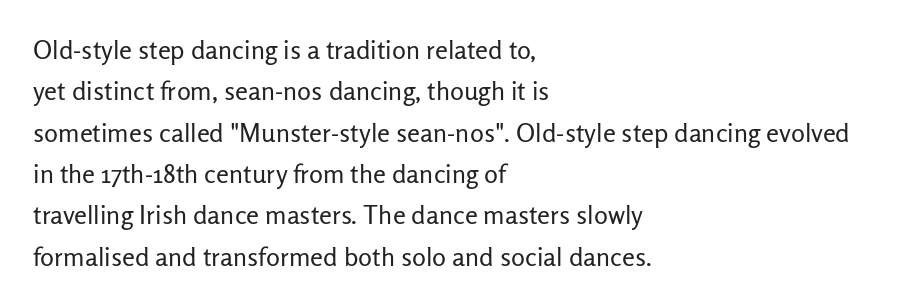
{"italic": "no", "bold": "no", "underline": "no", "align": "left", "line_spacing": "normal", "line_spacing_ratio": 1.59, "letter_spacing": "normal", "letter_spacing_em": 0.0, "glyph_px": 26}
